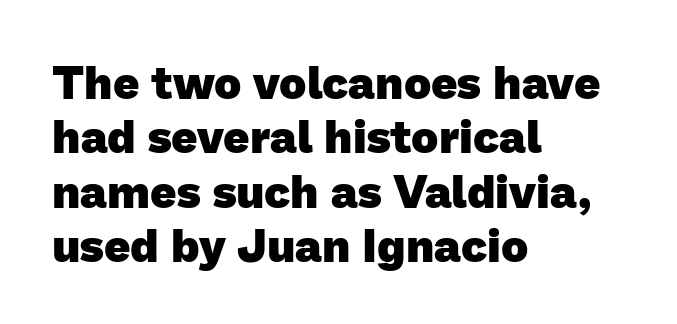
Q: Is the text bold? A: Yes.
Q: Is the typeface a serif or a sans-serif typeface? A: Sans-serif.
Q: Is the text underlined? A: No.
Q: How is the paragraph aligned? A: Left-aligned.
Q: Is the spacing between letters normal or unusually wide? A: Normal.
Q: Width (condensed, normal, or wide)? A: Normal.
Q: Stroke contrast? A: Low.
Q: x-height? A: Medium.
Q: Monospaced? A: No.
